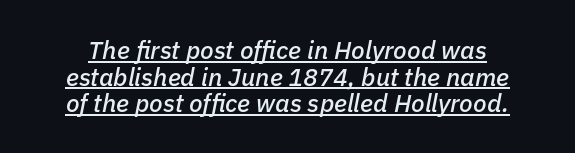
Q: Is the text italic (slanted)? A: Yes, it leans right by about 11 degrees.
Q: Is the text underlined? A: Yes.
Q: Is the spacing between letters normal or unusually wide? A: Normal.
Q: Is the spacing between lines tight, normal or loose? A: Tight.
